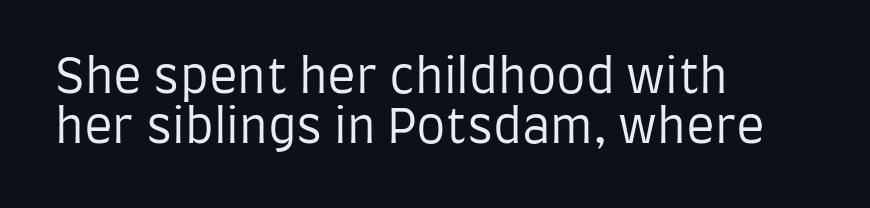
{"serif": "no", "italic": "no", "bold": "no", "weight": "regular", "width": "condensed", "stroke_contrast": "low", "x_height": "large", "monospaced": "no", "underline": "no", "align": "left", "line_spacing": "tight", "line_spacing_ratio": 1.06, "letter_spacing": "normal", "letter_spacing_em": 0.0, "glyph_px": 47}
